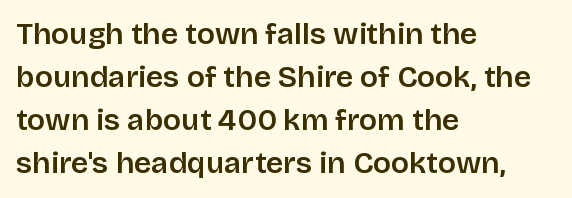
The image shows 30 px sans-serif type, upright; set left-aligned, normal line spacing (1.43x), normal letter spacing, not underlined; low stroke contrast and a large x-height.
